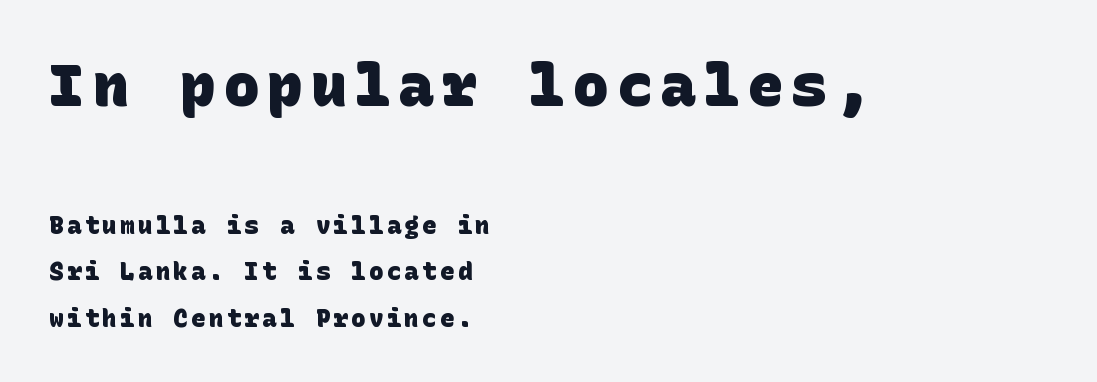
The image shows 59 px heavy sans-serif type; set left-aligned, loose line spacing (1.94x), not underlined; the first (top) block is 2.46x larger; low stroke contrast and a large x-height.
